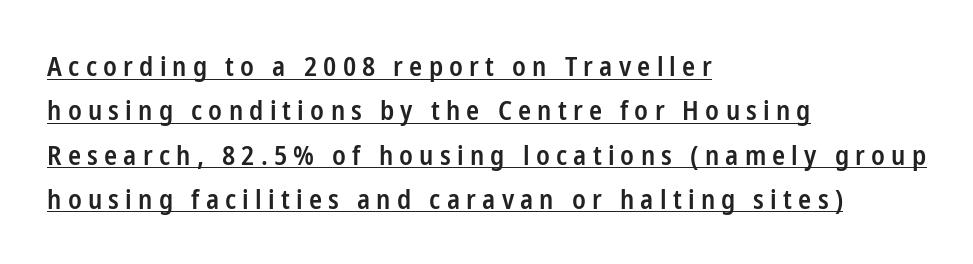
Q: Is the text bold? A: Semi-bold.
Q: Is the text italic (slanted)? A: No, it is upright.
Q: Is the text underlined? A: Yes.
Q: How is the paragraph aligned? A: Left-aligned.
Q: Is the spacing between letters normal or unusually wide? A: Unusually wide.
Q: Is the spacing between lines tight, normal or loose? A: Normal.
